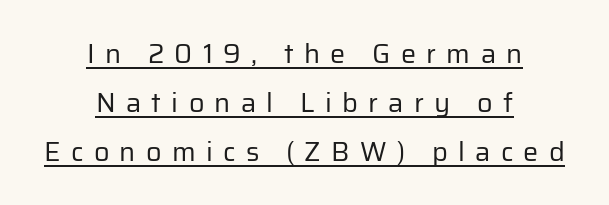
Q: Is the text bold? A: No.
Q: Is the text italic (slanted)? A: No, it is upright.
Q: Is the text underlined? A: Yes.
Q: How is the paragraph aligned? A: Centered.
Q: Is the spacing between letters normal or unusually wide? A: Unusually wide.
